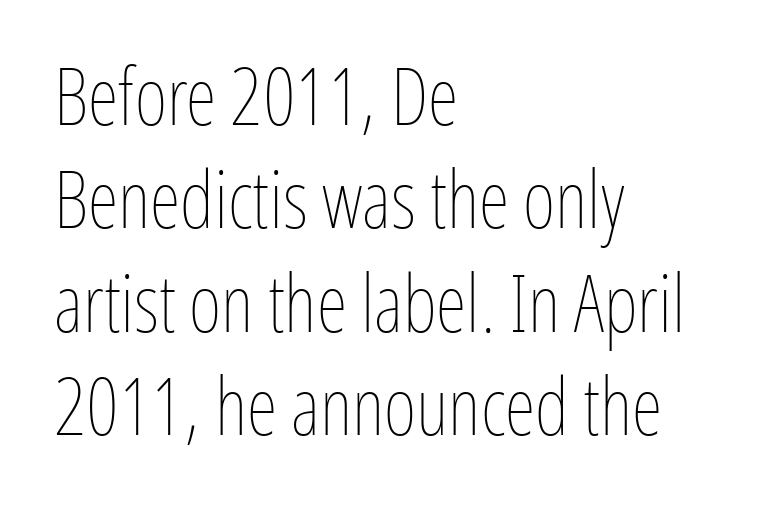
Vertical stems look standard width or narrower in stroke. The area under the type is left untouched. Is there much room between lines? A standard amount, neither cramped nor airy. Caption: standard tracking, unaltered. Horizontal alignment here is leftward, the default for most running prose.
